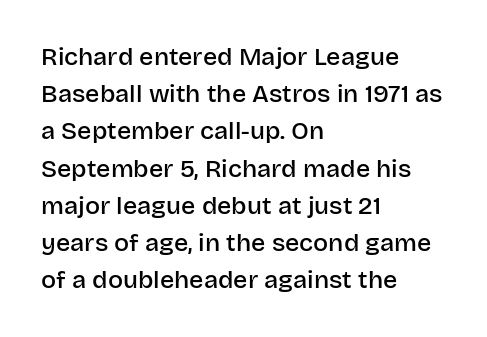
{"italic": "no", "bold": "semi", "underline": "no", "align": "left", "line_spacing": "normal", "line_spacing_ratio": 1.49, "letter_spacing": "normal", "letter_spacing_em": 0.0, "glyph_px": 25}
